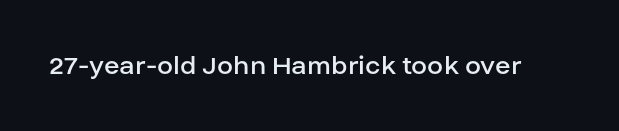
{"serif": "no", "italic": "no", "bold": "no", "weight": "regular", "width": "normal", "stroke_contrast": "low", "x_height": "large", "monospaced": "no", "underline": "no", "letter_spacing": "normal", "letter_spacing_em": 0.0, "glyph_px": 29}
